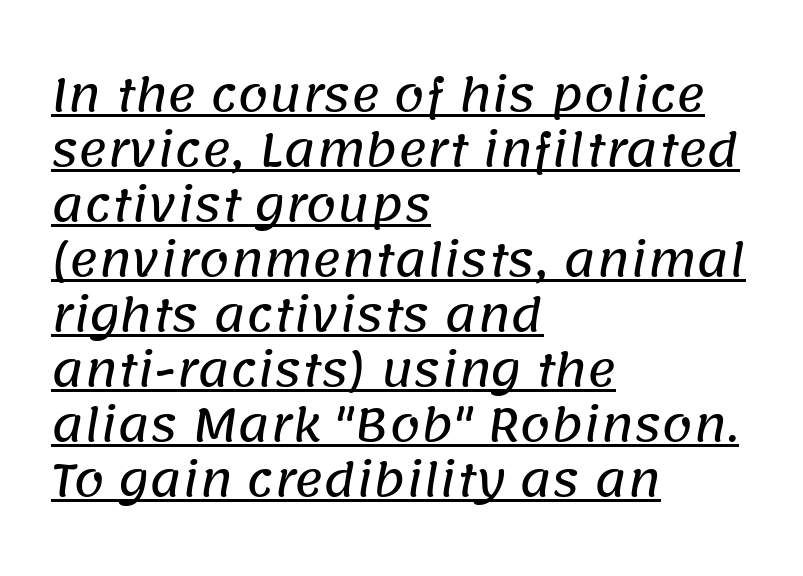
{"serif": "no", "width": "normal", "stroke_contrast": "low", "x_height": "large", "monospaced": "no", "underline": "yes", "align": "left", "line_spacing": "normal", "line_spacing_ratio": 1.25, "letter_spacing": "normal", "letter_spacing_em": 0.0, "glyph_px": 44}
